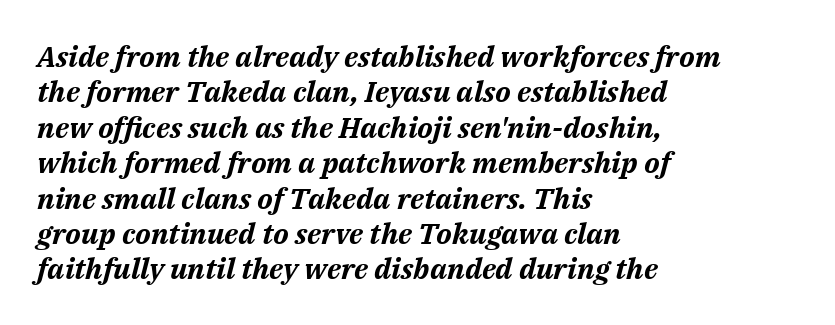
The rendering anchors every line to the left-hand side. You could not count columns in this text — the font is proportionally spaced. Decoration check: the copy has no underline. Notice how the stems are inclined rather than vertical — that's the hallmark of italics. In terms of letterspacing, this is plain default setting.
